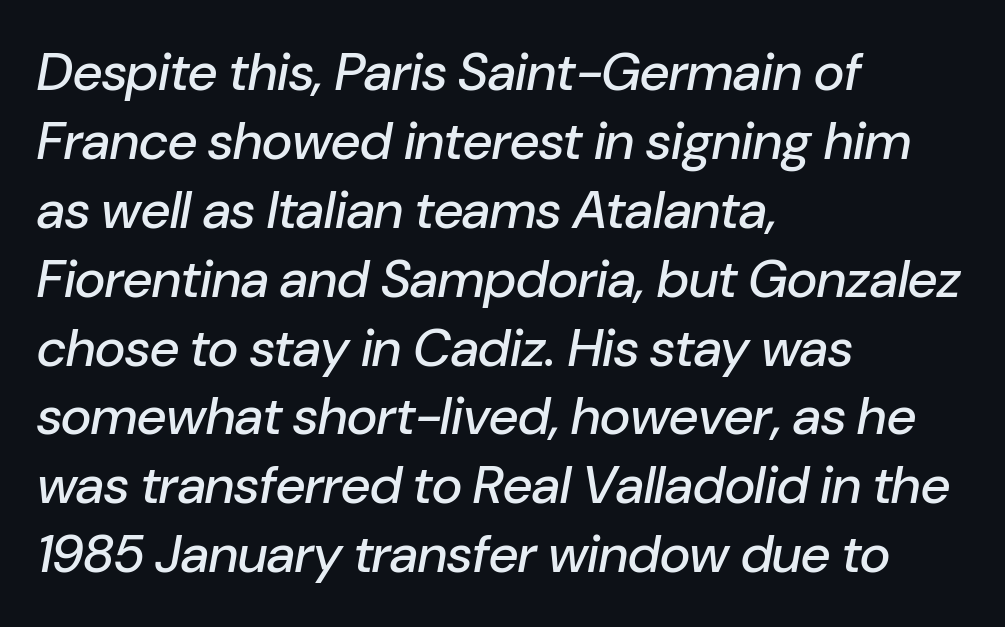
{"italic": "yes", "lean": "right", "slant_degrees": 10, "width": "normal", "stroke_contrast": "low", "x_height": "medium", "monospaced": "no", "underline": "no", "align": "left", "line_spacing": "normal", "line_spacing_ratio": 1.3, "letter_spacing": "normal", "letter_spacing_em": 0.0, "glyph_px": 53}
